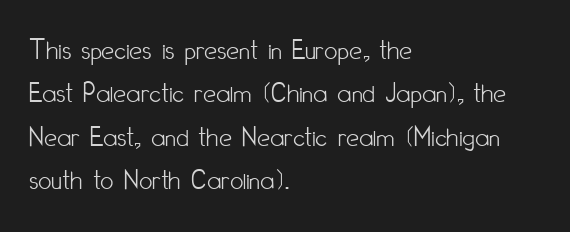
{"serif": "no", "italic": "no", "bold": "no", "weight": "light", "width": "condensed", "stroke_contrast": "low", "x_height": "small", "monospaced": "no", "underline": "no", "align": "left", "line_spacing": "normal", "line_spacing_ratio": 1.5, "letter_spacing": "normal", "letter_spacing_em": 0.0, "glyph_px": 29}
